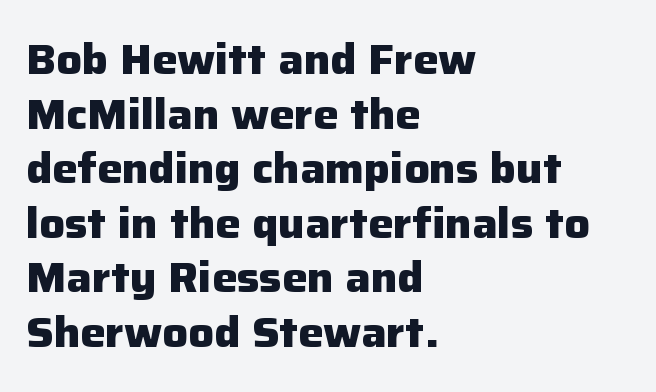
The image shows 42 px heavy sans-serif type, upright; set left-aligned, normal line spacing (1.3x), normal letter spacing, not underlined; low stroke contrast and a medium x-height.
